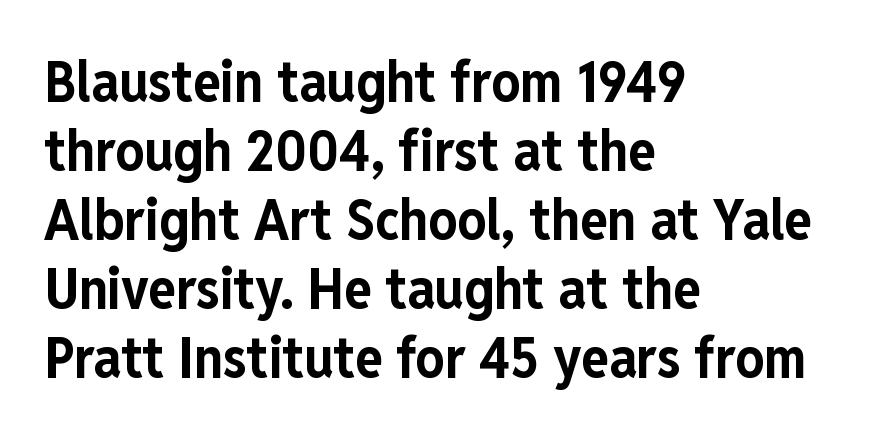
The image shows 57 px bold, condensed sans-serif type, upright; set left-aligned, line spacing 1.21x, normal letter spacing, not underlined; low stroke contrast and a medium x-height.
